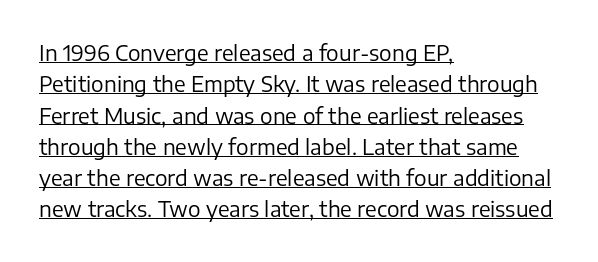
{"italic": "no", "bold": "no", "underline": "yes", "align": "left", "line_spacing": "normal", "line_spacing_ratio": 1.49, "letter_spacing": "normal", "letter_spacing_em": 0.0, "glyph_px": 21}
